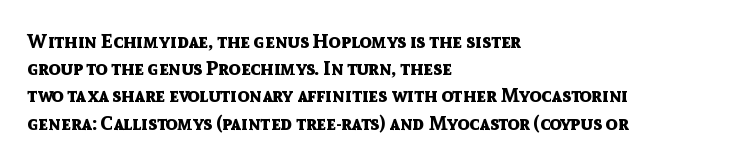
The image shows 20 px bold type, upright; set left-aligned, normal line spacing (1.36x), normal letter spacing, not underlined.
